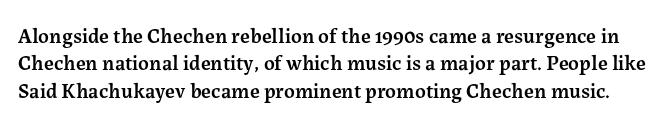
{"italic": "no", "bold": "semi", "underline": "no", "line_spacing": "normal", "line_spacing_ratio": 1.3, "letter_spacing": "normal", "letter_spacing_em": 0.0, "glyph_px": 21}
